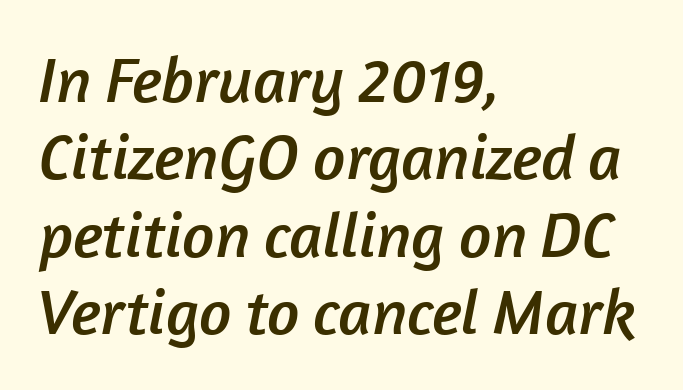
Q: Is the typeface a serif or a sans-serif typeface? A: Sans-serif.
Q: Is the text underlined? A: No.
Q: How is the paragraph aligned? A: Left-aligned.
Q: Is the spacing between letters normal or unusually wide? A: Normal.
Q: Width (condensed, normal, or wide)? A: Normal.
Q: Stroke contrast? A: Low.
Q: x-height? A: Medium.
Q: Monospaced? A: No.
